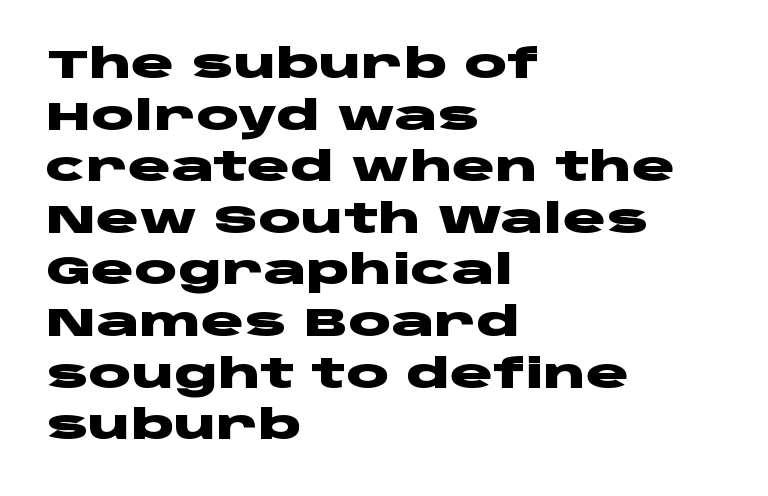
Q: Is the text bold? A: Yes.
Q: Is the text italic (slanted)? A: No, it is upright.
Q: Is the typeface a serif or a sans-serif typeface? A: Sans-serif.
Q: Is the text underlined? A: No.
Q: How is the paragraph aligned? A: Left-aligned.
Q: Is the spacing between letters normal or unusually wide? A: Normal.
Q: Is the spacing between lines tight, normal or loose? A: Normal.
Q: Width (condensed, normal, or wide)? A: Wide.
Q: Stroke contrast? A: Low.
Q: x-height? A: Large.
Q: Monospaced? A: No.
